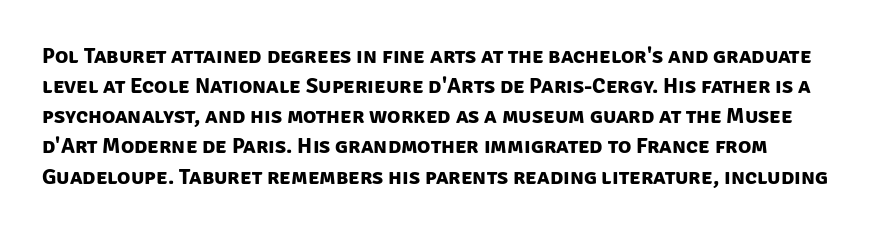
Stroke thickness is high; the sample reads as a true bold. In terms of letterspacing, this is plain default setting. What's the leading like? Ordinary, nothing unusual. A clean baseline with only descenders dipping below it.
